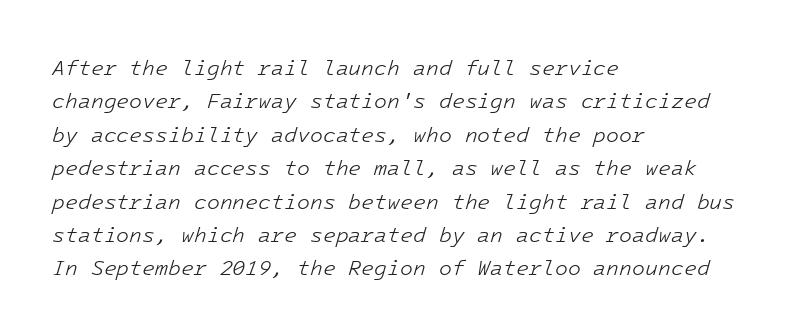
{"italic": "yes", "lean": "right", "slant_degrees": 16, "bold": "no", "underline": "no", "align": "left", "line_spacing": "normal", "line_spacing_ratio": 1.59, "letter_spacing": "normal", "letter_spacing_em": 0.0, "glyph_px": 21}
